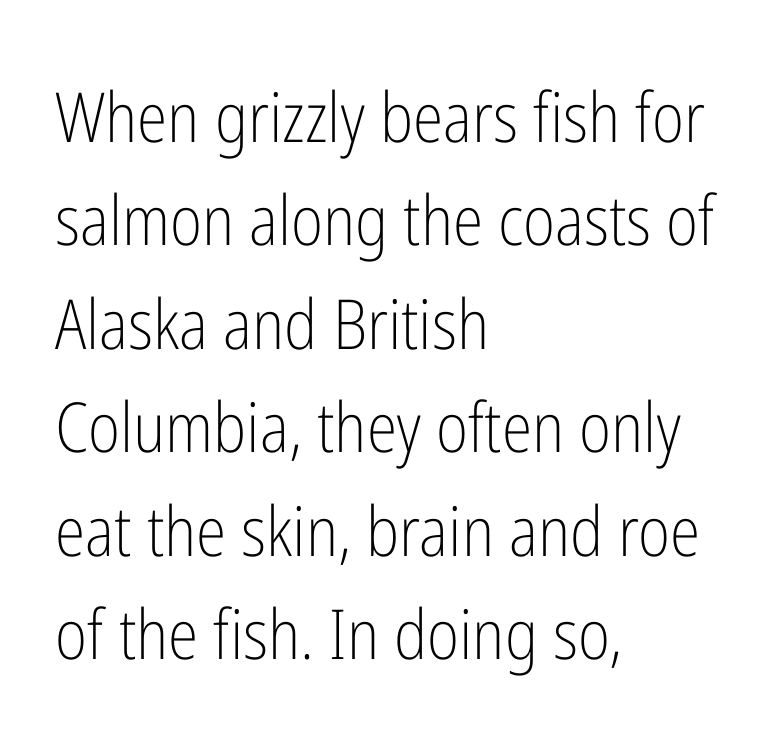
The image shows 69 px light, condensed sans-serif type, upright; set left-aligned, normal line spacing (1.5x), normal letter spacing, not underlined; low stroke contrast and a medium x-height.
